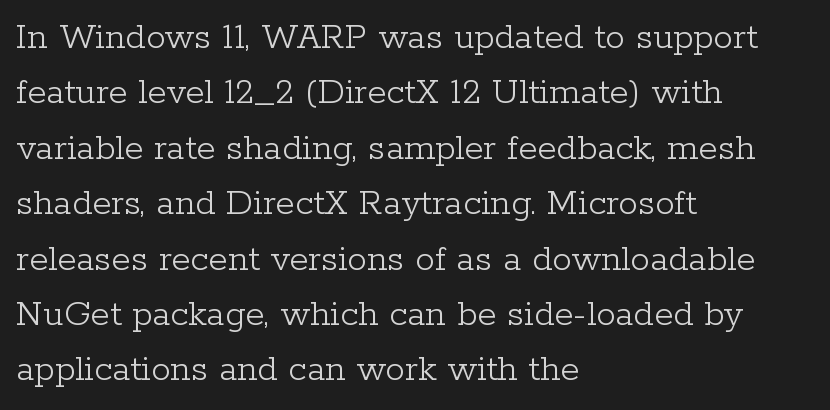
Q: Is the text bold? A: No.
Q: Is the text italic (slanted)? A: No, it is upright.
Q: Is the typeface a serif or a sans-serif typeface? A: Serif.
Q: Is the text underlined? A: No.
Q: How is the paragraph aligned? A: Left-aligned.
Q: Is the spacing between letters normal or unusually wide? A: Normal.
Q: Is the spacing between lines tight, normal or loose? A: Normal.
Q: Width (condensed, normal, or wide)? A: Normal.
Q: Stroke contrast? A: Low.
Q: x-height? A: Medium.
Q: Monospaced? A: No.
